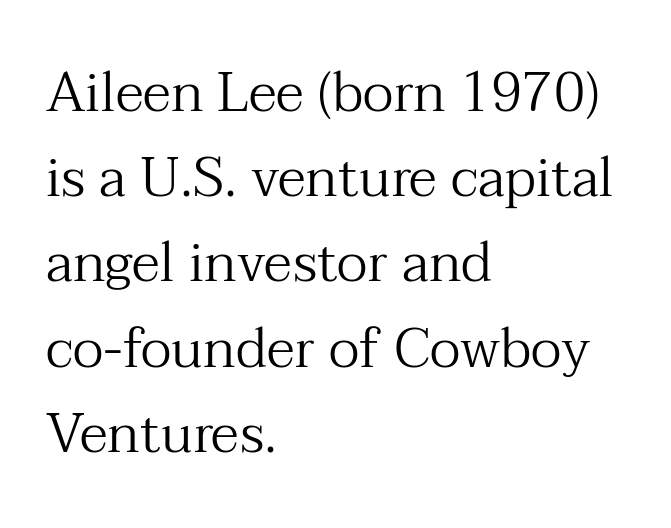
Successive baselines arrive at the customary interval. Teacher's note: observe the even left margin — that is flush-left alignment. Every character sits straight up, as roman type does. Is the letter spacing exaggerated? No — it looks like the ordinary default. Weight: in the light-to-regular range. Look at the bottom of the vertical strokes: they flare into serifs here.
